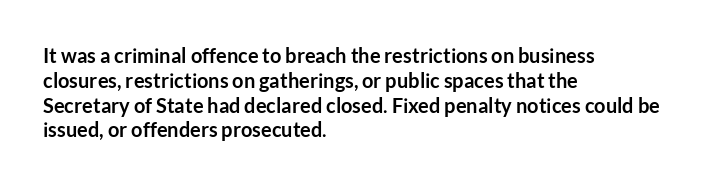
Q: Is the text bold? A: Yes.
Q: Is the text italic (slanted)? A: No, it is upright.
Q: Is the text underlined? A: No.
Q: How is the paragraph aligned? A: Left-aligned.
Q: Is the spacing between letters normal or unusually wide? A: Normal.
